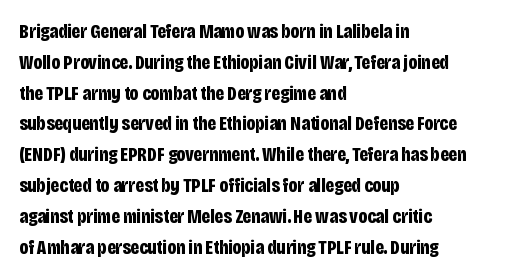
{"italic": "no", "bold": "yes", "underline": "no", "align": "left", "line_spacing": "normal", "line_spacing_ratio": 1.54, "letter_spacing": "normal", "letter_spacing_em": 0.0, "glyph_px": 20}
